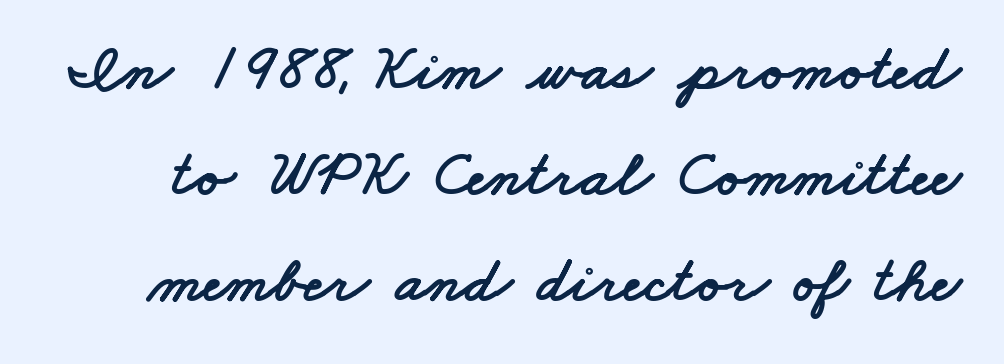
The image shows 65 px wide sans-serif type; set normal line spacing (1.63x), normal letter spacing, not underlined; low stroke contrast and a small x-height.
